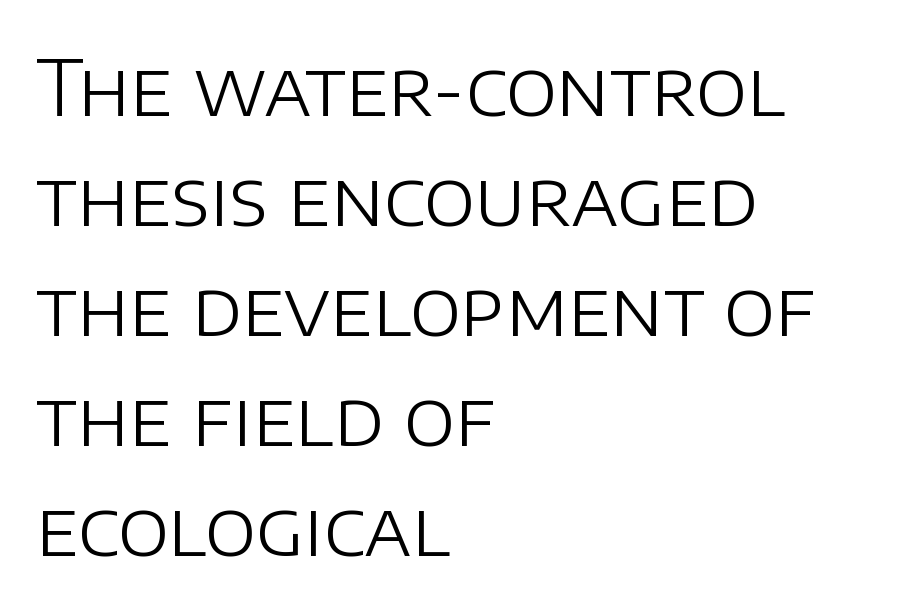
The image shows 77 px light sans-serif type, upright; set left-aligned, normal line spacing (1.43x), normal letter spacing, not underlined; low stroke contrast and a large x-height.
